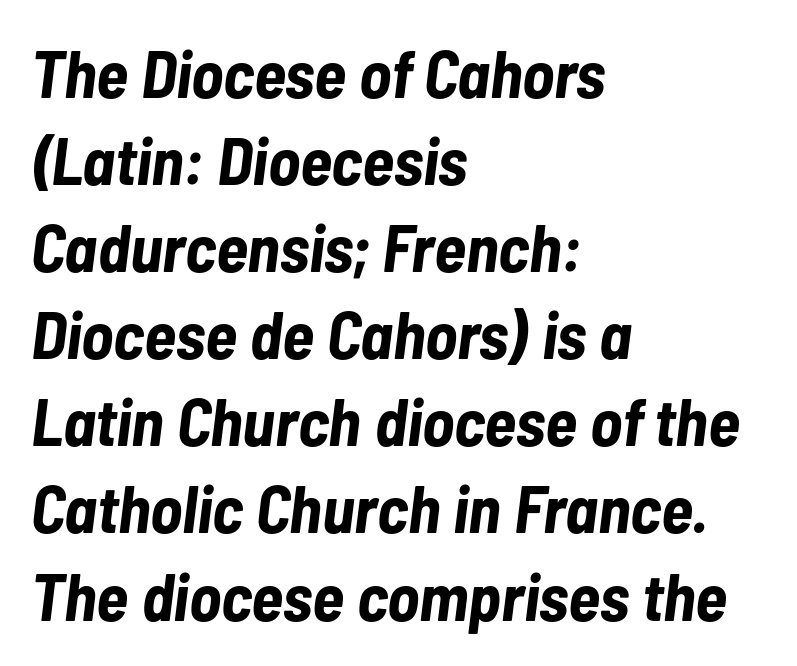
Q: Is the text bold? A: Yes.
Q: Is the text italic (slanted)? A: Yes, it leans right by about 7 degrees.
Q: Is the text underlined? A: No.
Q: How is the paragraph aligned? A: Left-aligned.
Q: Is the spacing between letters normal or unusually wide? A: Normal.
Q: Is the spacing between lines tight, normal or loose? A: Normal.
Q: Width (condensed, normal, or wide)? A: Condensed.
Q: Stroke contrast? A: Low.
Q: x-height? A: Medium.
Q: Monospaced? A: No.
